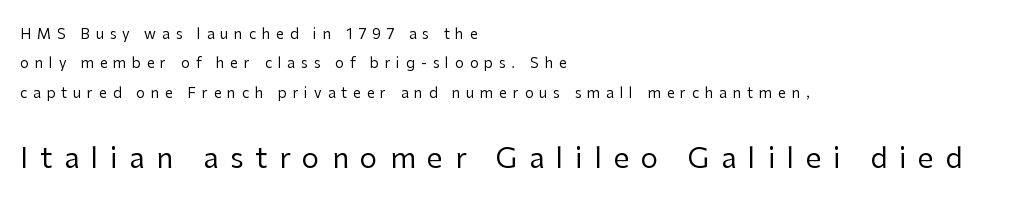
The image shows 28 px regular-weight sans-serif type, upright; set left-aligned, loose line spacing (2.1x), unusually wide letter spacing (+0.42 em), not underlined; the second (bottom) block is 2.0x larger; low stroke contrast and a medium x-height.
